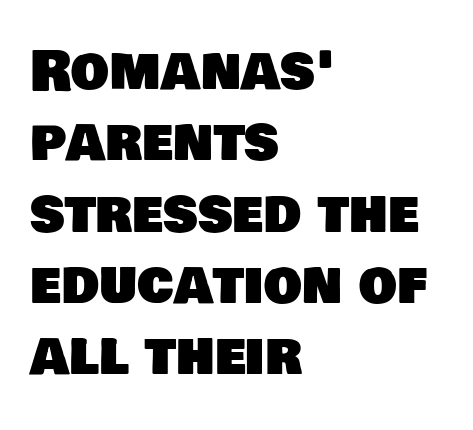
{"serif": "no", "width": "normal", "stroke_contrast": "low", "x_height": "large", "monospaced": "no", "underline": "no", "align": "left", "line_spacing": "normal", "line_spacing_ratio": 1.32, "letter_spacing": "normal", "letter_spacing_em": 0.0, "glyph_px": 54}
